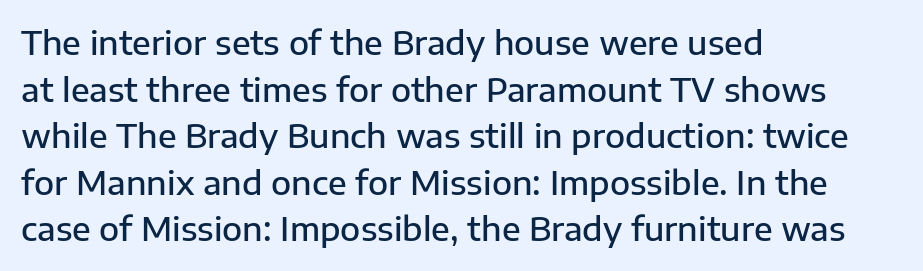
Q: Is the text bold? A: Semi-bold.
Q: Is the text italic (slanted)? A: No, it is upright.
Q: Is the typeface a serif or a sans-serif typeface? A: Sans-serif.
Q: Is the text underlined? A: No.
Q: How is the paragraph aligned? A: Left-aligned.
Q: Is the spacing between letters normal or unusually wide? A: Normal.
Q: Is the spacing between lines tight, normal or loose? A: Normal.
Q: Width (condensed, normal, or wide)? A: Normal.
Q: Stroke contrast? A: Low.
Q: x-height? A: Medium.
Q: Monospaced? A: No.
